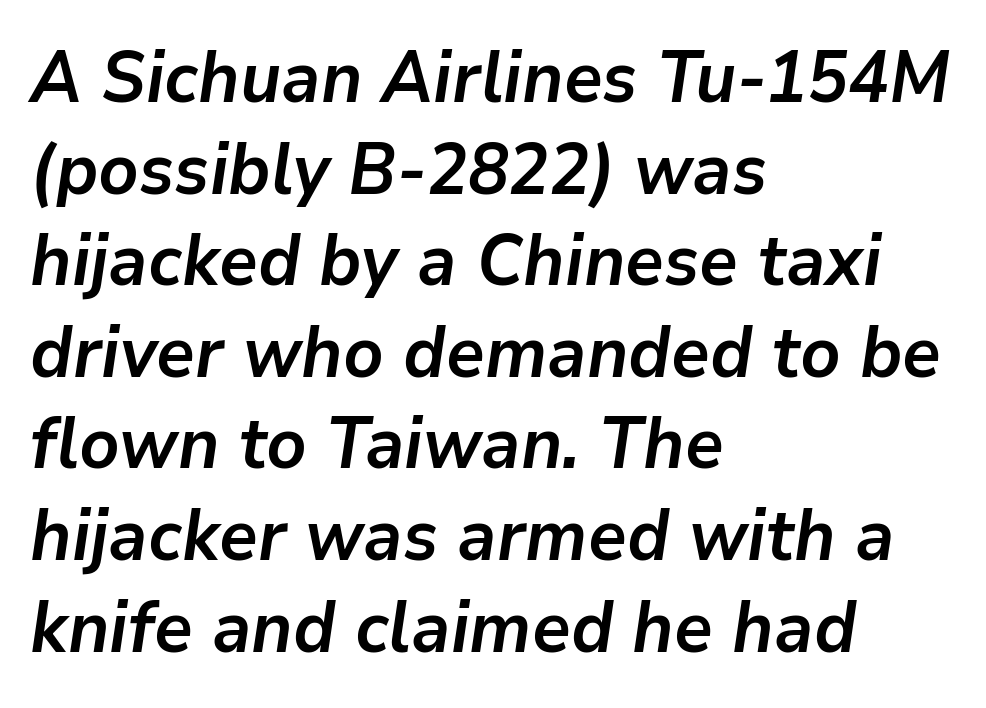
Think of a printed novel: that variable character pitch is what you see here. These lines carry a lot of weight — the face is fully bold. Left-aligned paragraph, ragged on the right. Rule under the text: the space is simply empty. How are the letters spaced? Ordinarily, with no added tracking. The font's italic variant was chosen for this text.
